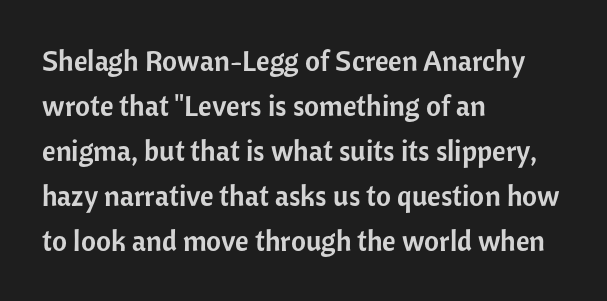
The image shows 29 px sans-serif type, upright; set left-aligned, normal line spacing (1.55x), normal letter spacing, not underlined; low stroke contrast and a medium x-height.
